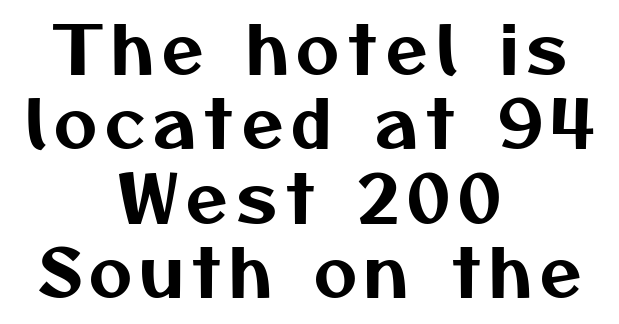
Q: Is the typeface a serif or a sans-serif typeface? A: Sans-serif.
Q: Is the text underlined? A: No.
Q: How is the paragraph aligned? A: Centered.
Q: Is the spacing between lines tight, normal or loose? A: Tight.
Q: Width (condensed, normal, or wide)? A: Normal.
Q: Stroke contrast? A: Medium.
Q: x-height? A: Medium.
Q: Monospaced? A: No.
